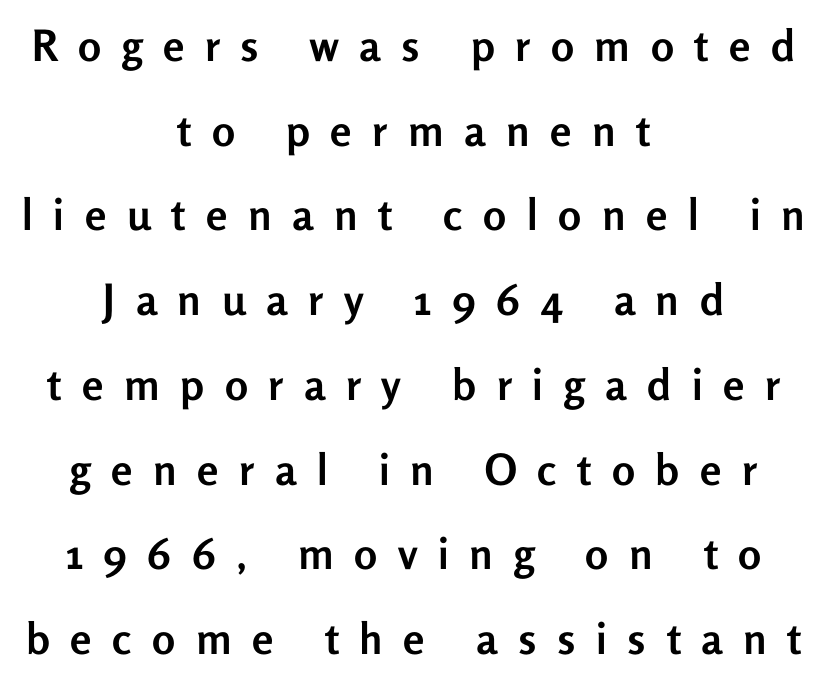
A typesetter would call this proportional, since set widths differ per character. Serif or sans? Sans — the stroke terminals are bare. A typesetter would mark this as roman, not italic. Rule under the text: the space is simply empty.
